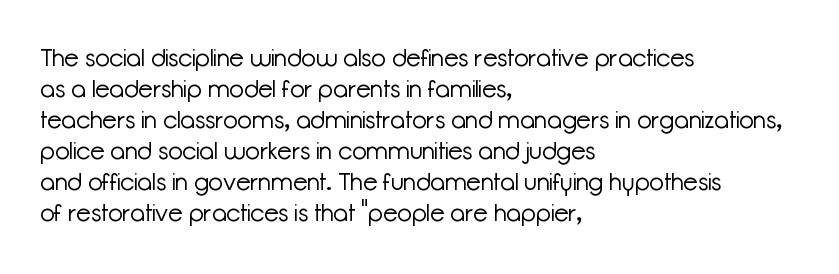
{"italic": "no", "bold": "no", "underline": "no", "align": "left", "line_spacing": "normal", "line_spacing_ratio": 1.29, "letter_spacing": "normal", "letter_spacing_em": 0.0, "glyph_px": 24}
